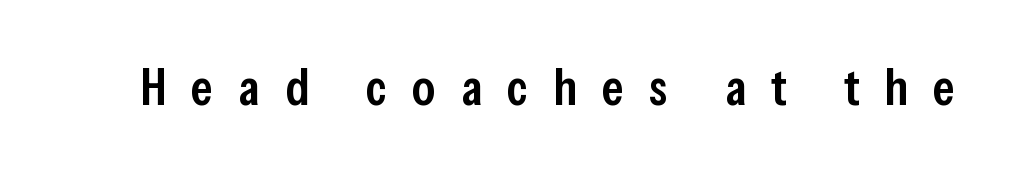
Posture: straight, roman, zero tilt. Think of a printed novel: that variable character pitch is what you see here. In terms of letterform style, serifs are entirely absent. The string is rendered with underlining switched off. As a designer I'd log this as weight 600, semibold. There is plenty of visible air inserted between adjacent glyphs.
